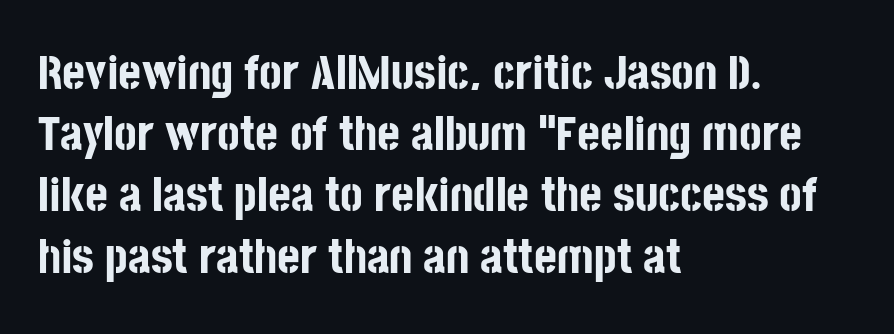
Q: Is the text bold? A: Yes.
Q: Is the text italic (slanted)? A: No, it is upright.
Q: Is the typeface a serif or a sans-serif typeface? A: Sans-serif.
Q: Is the text underlined? A: No.
Q: How is the paragraph aligned? A: Left-aligned.
Q: Is the spacing between letters normal or unusually wide? A: Normal.
Q: Is the spacing between lines tight, normal or loose? A: Normal.
Q: Width (condensed, normal, or wide)? A: Condensed.
Q: Stroke contrast? A: Low.
Q: x-height? A: Large.
Q: Monospaced? A: No.
